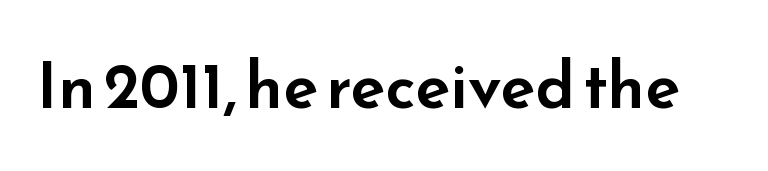
{"serif": "no", "italic": "no", "width": "wide", "stroke_contrast": "low", "x_height": "small", "monospaced": "no", "underline": "no", "letter_spacing": "normal", "letter_spacing_em": 0.0, "glyph_px": 64}
